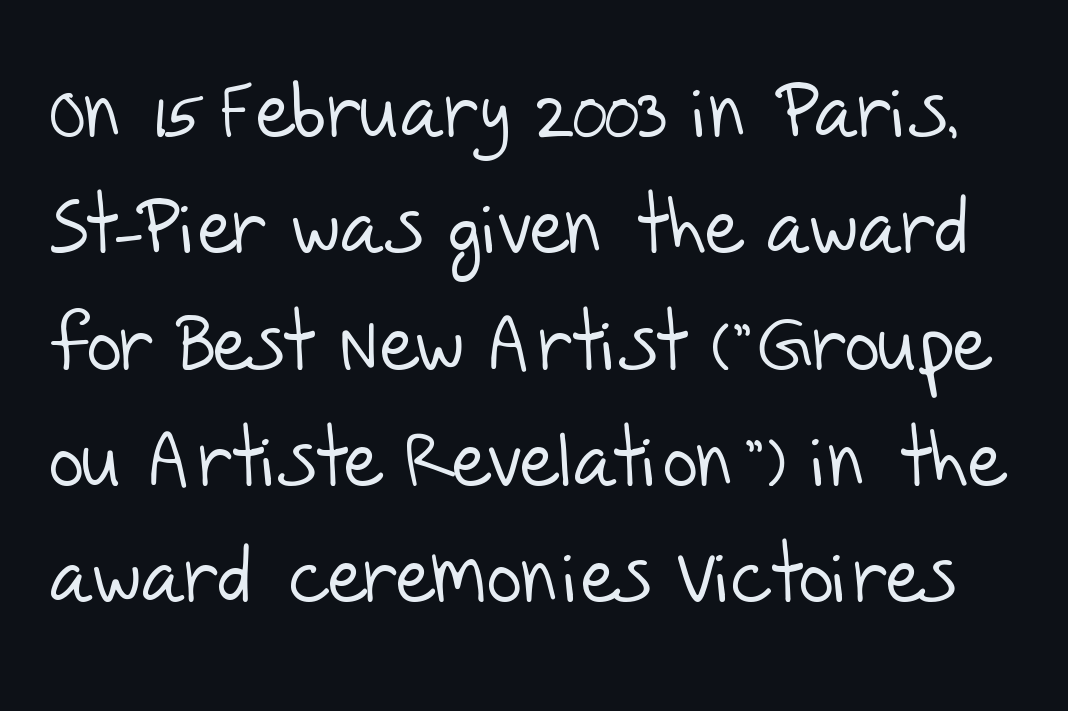
Note the varied advance widths — an 'i' is clearly narrower than an 'm'. Each letter's strokes conclude bluntly, with no projecting serifs. Plain, unruled lines of type. Here the glyphs are tracked normally, forming tight word shapes. The leading is moderate, giving the passage an even texture. The strokes carry an ordinary text weight at most.
